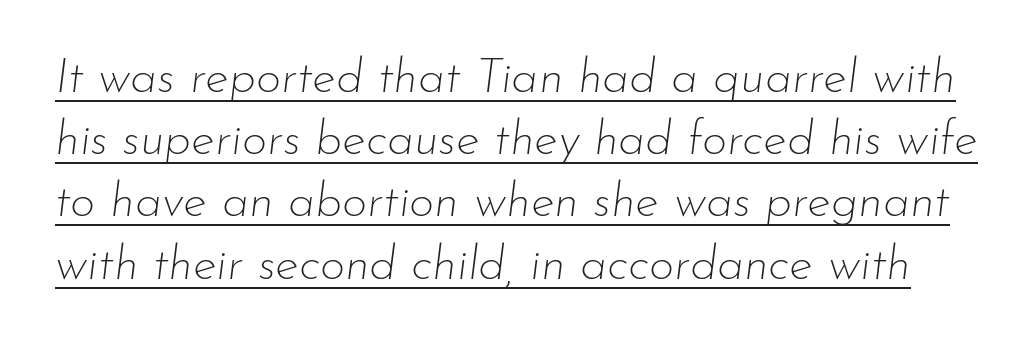
Q: Is the text bold? A: No.
Q: Is the text italic (slanted)? A: Yes, it leans right by about 7 degrees.
Q: Is the text underlined? A: Yes.
Q: Is the spacing between letters normal or unusually wide? A: Normal.
Q: Is the spacing between lines tight, normal or loose? A: Normal.
Q: Width (condensed, normal, or wide)? A: Normal.
Q: Stroke contrast? A: Low.
Q: x-height? A: Small.
Q: Monospaced? A: No.
